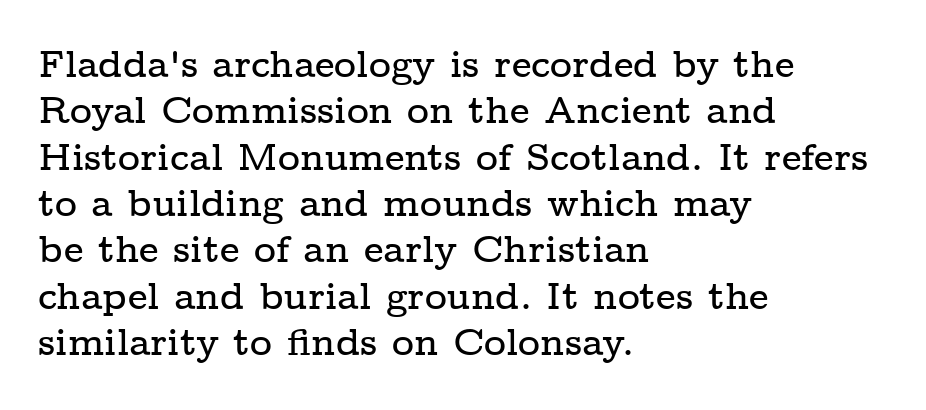
Q: Is the text italic (slanted)? A: No, it is upright.
Q: Is the typeface a serif or a sans-serif typeface? A: Serif.
Q: Is the text underlined? A: No.
Q: How is the paragraph aligned? A: Left-aligned.
Q: Is the spacing between letters normal or unusually wide? A: Normal.
Q: Width (condensed, normal, or wide)? A: Wide.
Q: Stroke contrast? A: Low.
Q: x-height? A: Medium.
Q: Monospaced? A: No.
